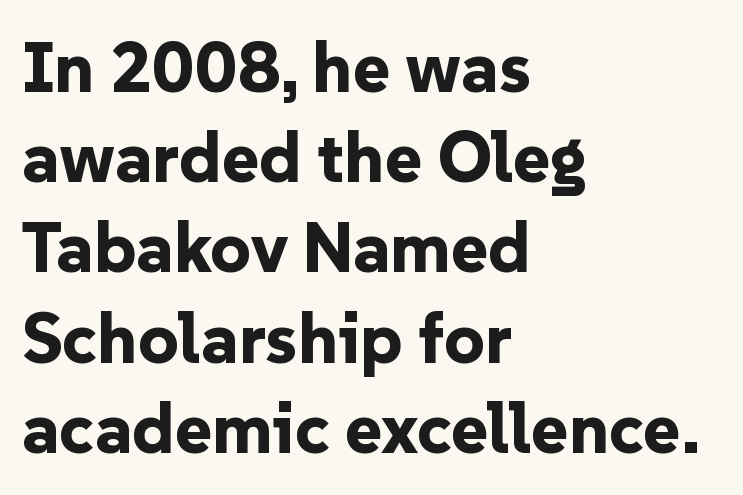
The image shows 71 px bold sans-serif type, upright; set left-aligned, normal line spacing (1.27x), normal letter spacing, not underlined; low stroke contrast and a medium x-height.
